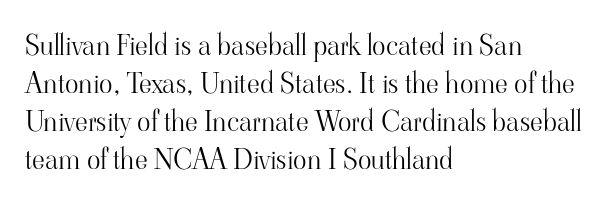
Q: Is the text bold? A: No.
Q: Is the text italic (slanted)? A: No, it is upright.
Q: Is the typeface a serif or a sans-serif typeface? A: Serif.
Q: Is the text underlined? A: No.
Q: How is the paragraph aligned? A: Left-aligned.
Q: Is the spacing between letters normal or unusually wide? A: Normal.
Q: Is the spacing between lines tight, normal or loose? A: Normal.
Q: Width (condensed, normal, or wide)? A: Normal.
Q: Stroke contrast? A: High.
Q: x-height? A: Small.
Q: Monospaced? A: No.
